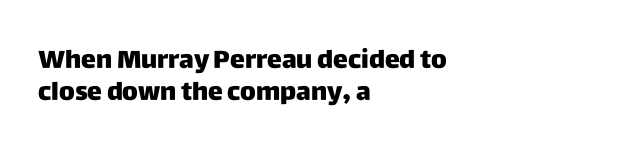
Q: Is the text italic (slanted)? A: No, it is upright.
Q: Is the text underlined? A: No.
Q: How is the paragraph aligned? A: Left-aligned.
Q: Is the spacing between letters normal or unusually wide? A: Normal.
Q: Is the spacing between lines tight, normal or loose? A: Normal.
